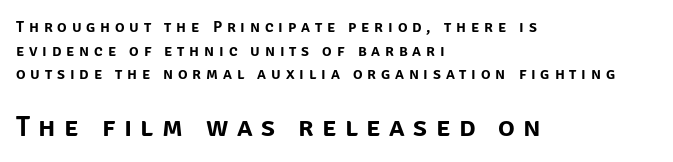
Leading: standard. Visually, the bottom section dominates because its glyphs are scaled up. These lines are rendered in a variable-pitch font. The lettering holds an erect, upright posture throughout. Observe the wide spacing: letters keep a clear distance from each other. Does the copy run flush right? No — it runs flush left.
